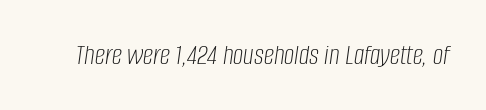
Only glyphs here, with clear space below each row. The characters are drawn with everyday or finer stroke widths. Every character sits at an angle, as italics do. Default kerning and tracking; the words read as compact shapes. The passage shown is typed in a proportional face where columns would drift.
